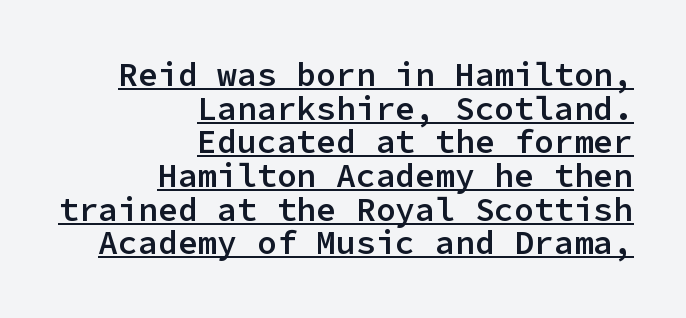
The image shows 33 px semibold sans-serif type, upright, monospaced; set right-aligned, tight line spacing (1.02x), normal letter spacing, underlined; low stroke contrast and a medium x-height.
